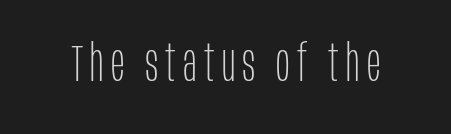
The image shows 51 px thin, condensed sans-serif type, upright; set not underlined; low stroke contrast and a large x-height.
